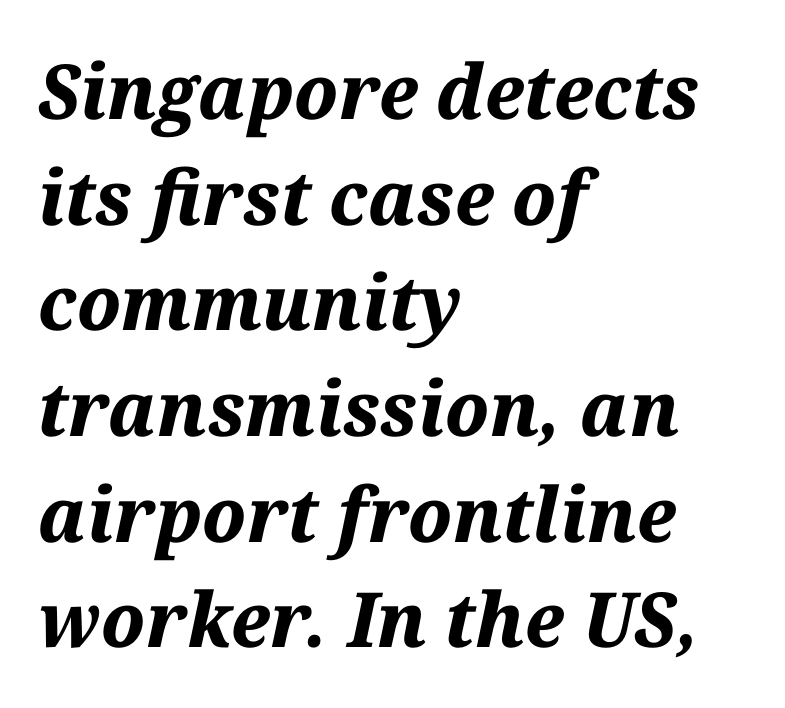
Summary of vertical rhythm: regular, with standard interline spacing. Heft: maximum for text — a bold. Standard letterfit; no display-style spreading of the glyphs. The passage shown leans; its letterforms are oblique.
